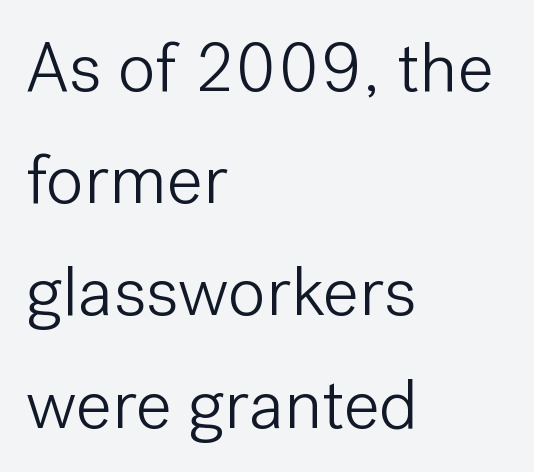
The setting favours the left margin, as ordinary paragraphs usually do. Vertical stems look standard width or narrower in stroke. The space beneath each line is pristine and unruled. Vertical strokes here are truly vertical. Here the glyphs are tracked normally, forming tight word shapes. Think of a printed novel: that variable character pitch is what you see here.
